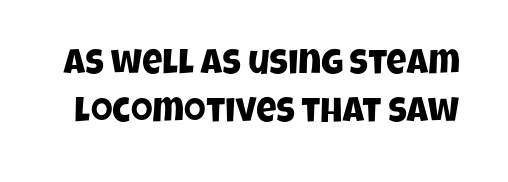
{"serif": "no", "width": "condensed", "stroke_contrast": "low", "x_height": "large", "monospaced": "no", "underline": "no", "line_spacing": "normal", "line_spacing_ratio": 1.36, "letter_spacing": "normal", "letter_spacing_em": 0.0, "glyph_px": 35}
